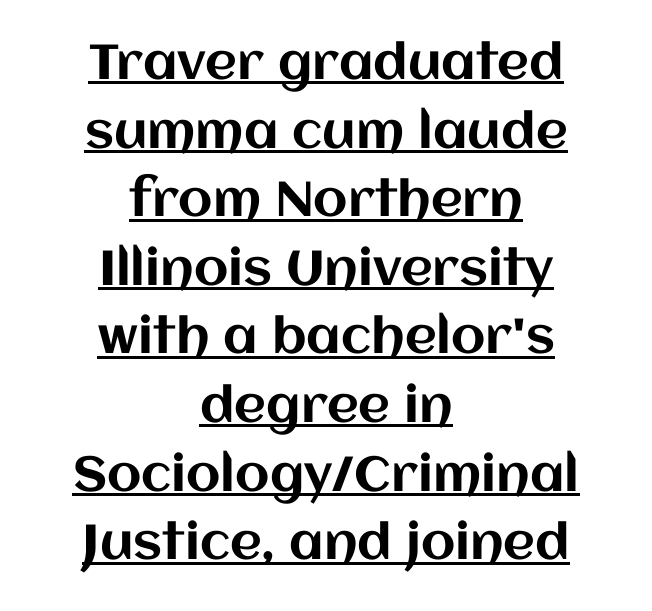
{"italic": "no", "width": "normal", "stroke_contrast": "medium", "x_height": "large", "monospaced": "no", "underline": "yes", "align": "center", "line_spacing": "normal", "line_spacing_ratio": 1.4, "letter_spacing": "normal", "letter_spacing_em": 0.0, "glyph_px": 49}
